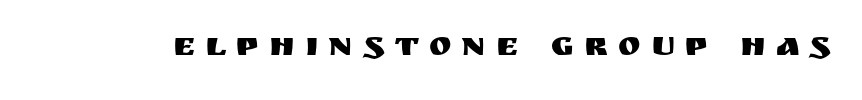
The image shows 34 px sans-serif type, upright; set unusually wide letter spacing (+0.3 em), not underlined; medium stroke contrast and a large x-height.
